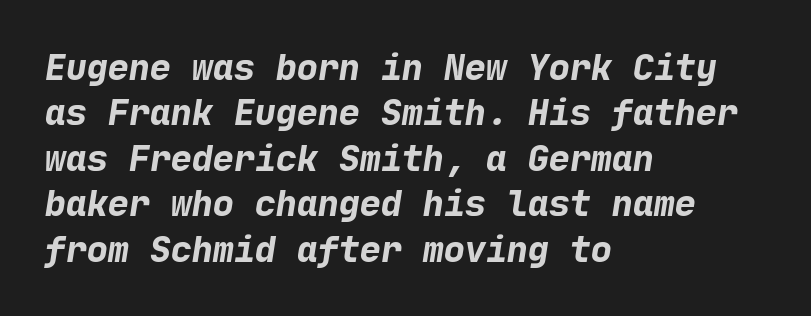
The typesetting leans heavy: a genuine bold. The space beneath each line is pristine and unruled. Classification — sans serif. If you drew a ruler down the left edge, every line would touch it.
